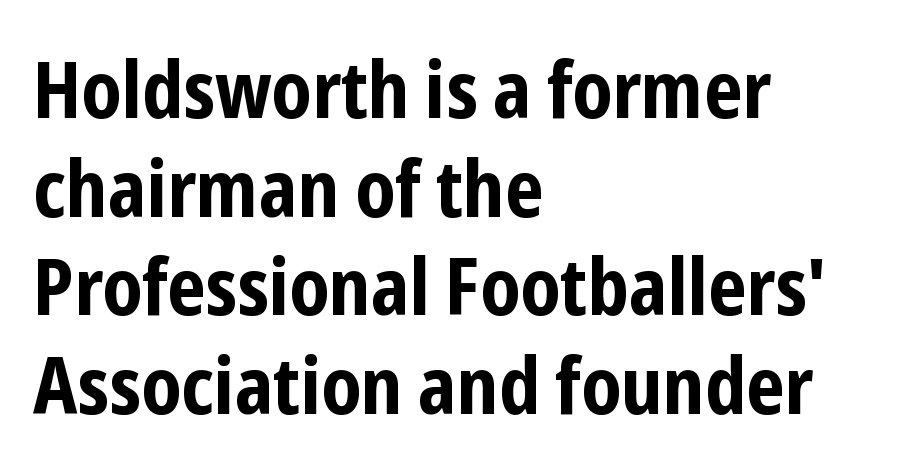
The image shows 79 px bold, condensed sans-serif type, upright; set left-aligned, normal line spacing (1.25x), normal letter spacing, not underlined; low stroke contrast and a medium x-height.
